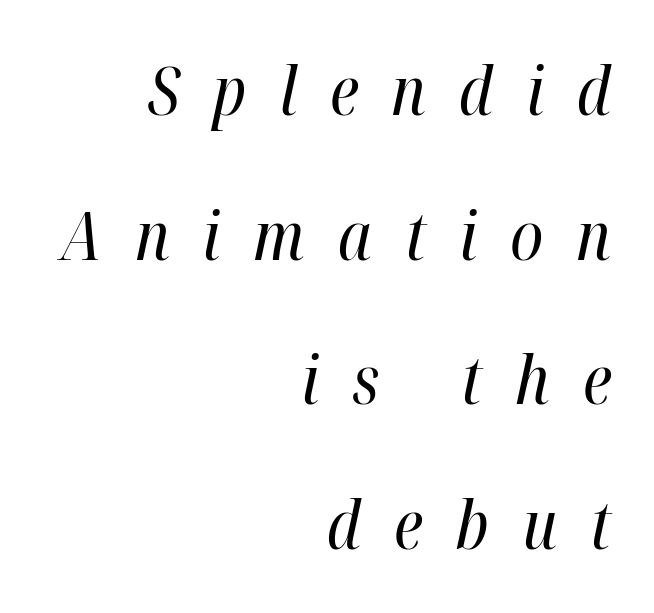
You could only call the tracking loose — the letters float apart. The rendering applies a slant to the glyphs. Interline gaps are noticeably wide in this sample. Do the characters align in a grid? No, the font is proportional. The words here are not underlined.
